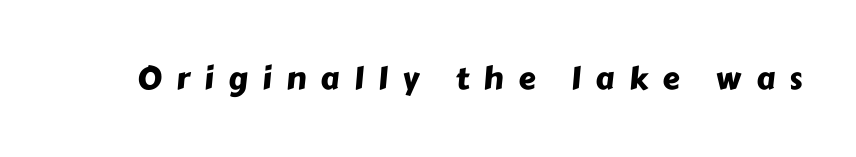
Q: Is the typeface a serif or a sans-serif typeface? A: Sans-serif.
Q: Is the text underlined? A: No.
Q: Is the spacing between letters normal or unusually wide? A: Unusually wide.
Q: Width (condensed, normal, or wide)? A: Normal.
Q: Stroke contrast? A: Low.
Q: x-height? A: Medium.
Q: Monospaced? A: No.
